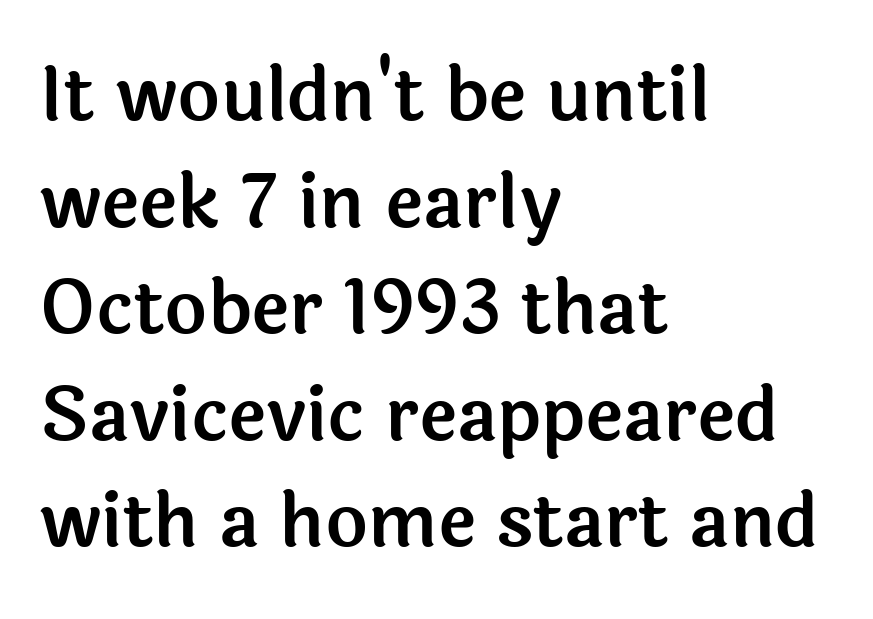
The image shows 73 px sans-serif type, upright; set left-aligned, normal line spacing (1.46x), normal letter spacing, not underlined; a medium x-height.
